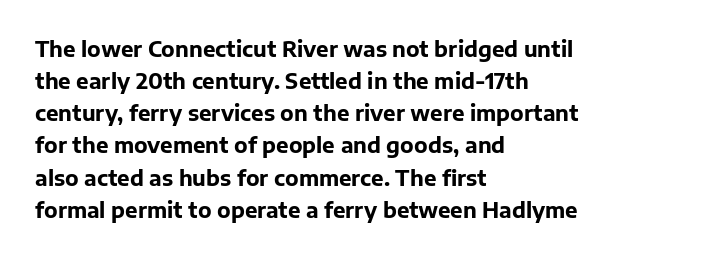
{"italic": "no", "bold": "yes", "underline": "no", "align": "left", "line_spacing": "normal", "line_spacing_ratio": 1.53, "letter_spacing": "normal", "letter_spacing_em": 0.0, "glyph_px": 21}
